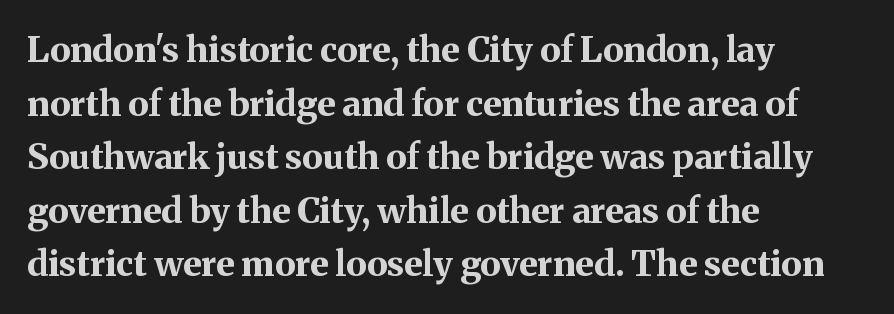
Q: Is the text bold? A: Yes.
Q: Is the text italic (slanted)? A: No, it is upright.
Q: Is the typeface a serif or a sans-serif typeface? A: Serif.
Q: Is the text underlined? A: No.
Q: How is the paragraph aligned? A: Left-aligned.
Q: Is the spacing between letters normal or unusually wide? A: Normal.
Q: Is the spacing between lines tight, normal or loose? A: Normal.
Q: Width (condensed, normal, or wide)? A: Normal.
Q: Stroke contrast? A: Medium.
Q: x-height? A: Medium.
Q: Monospaced? A: No.
